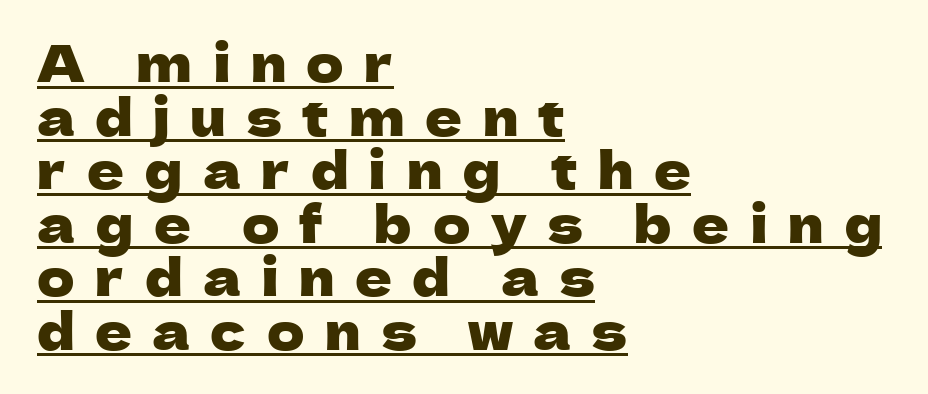
Q: Is the text italic (slanted)? A: No, it is upright.
Q: Is the typeface a serif or a sans-serif typeface? A: Sans-serif.
Q: Is the text underlined? A: Yes.
Q: How is the paragraph aligned? A: Left-aligned.
Q: Is the spacing between letters normal or unusually wide? A: Unusually wide.
Q: Is the spacing between lines tight, normal or loose? A: Tight.
Q: Width (condensed, normal, or wide)? A: Normal.
Q: Stroke contrast? A: Low.
Q: x-height? A: Medium.
Q: Monospaced? A: No.
